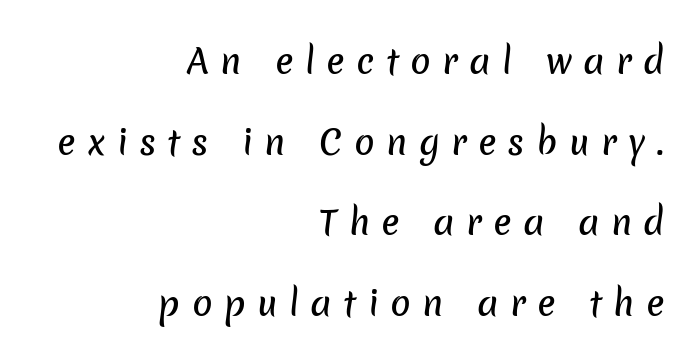
Where is the straight margin? On the right. What stands out about the letter spacing? Its width — letters are far apart. The passage shown stacks its lines with a broad gap. Font category for this specimen: sans-serif.
